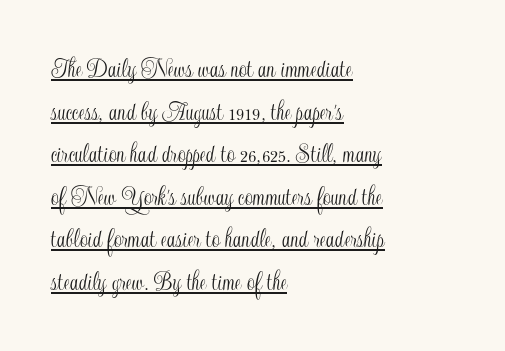
The image shows 28 px condensed type; set left-aligned, normal line spacing (1.52x), normal letter spacing, underlined; a small x-height.
